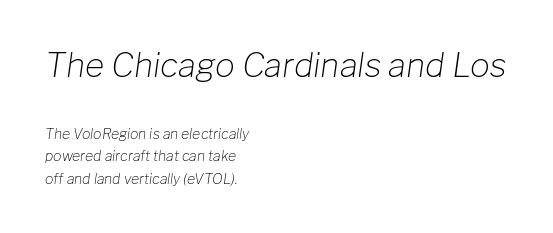
The image shows 33 px light type, italic (leaning right); set left-aligned, normal line spacing (1.61x), normal letter spacing, not underlined; the first (top) block is 2.36x larger; low stroke contrast and a medium x-height.
